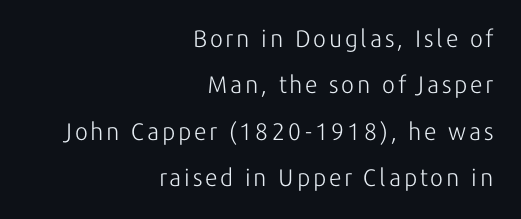
The image shows 24 px text type, upright; set right-aligned, loose line spacing (1.93x), not underlined.
